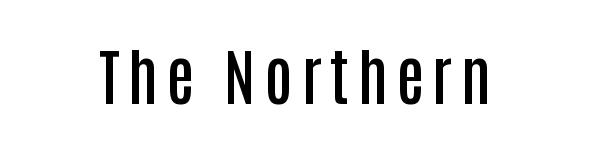
{"serif": "no", "italic": "no", "bold": "semi", "weight": "semibold", "width": "condensed", "stroke_contrast": "low", "x_height": "large", "monospaced": "no", "underline": "no", "align": "center", "glyph_px": 62}
